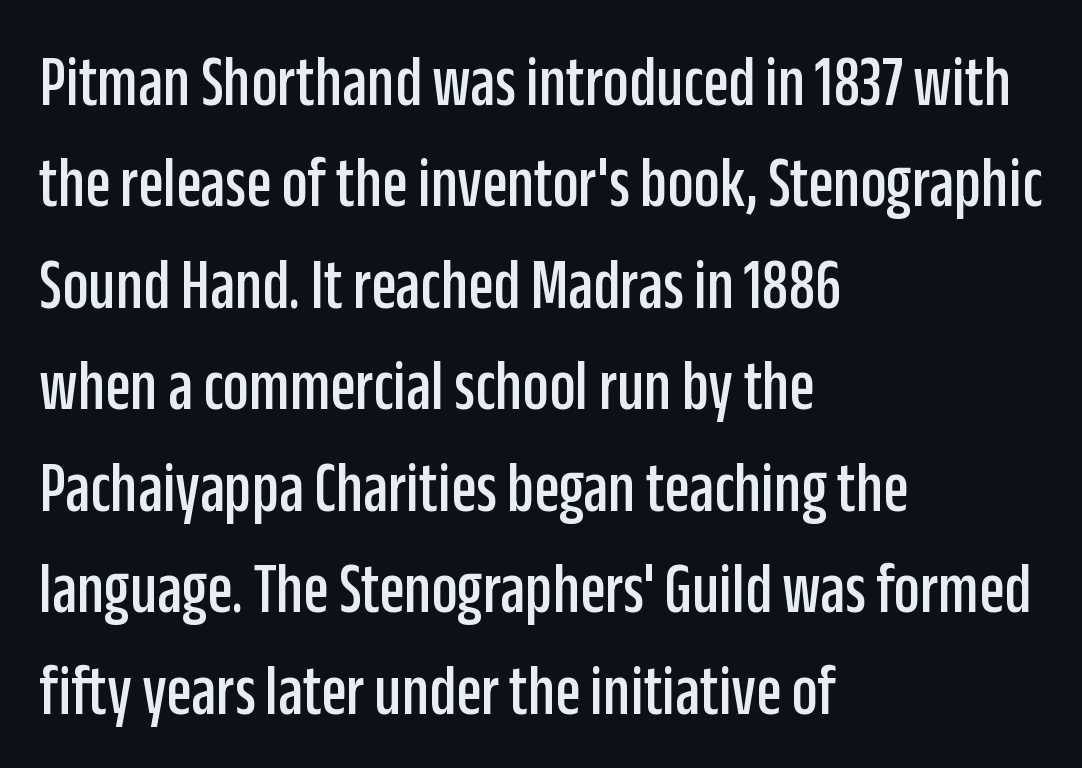
Varying glyph widths throughout — classic text-font behaviour. Spacing between characters is what you'd get straight out of the box. This sample is left-justified, so line endings fall wherever the words run out. Bare-footed words on every line. These lines were composed using upright roman letters. The designer left line spacing at the default.
